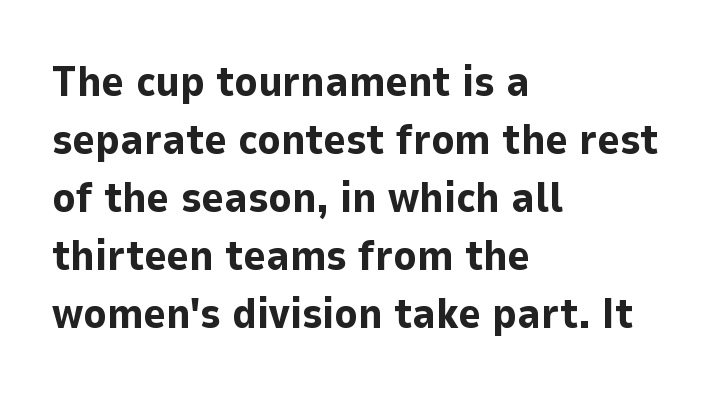
{"serif": "no", "italic": "no", "bold": "yes", "weight": "bold", "width": "normal", "stroke_contrast": "low", "x_height": "medium", "monospaced": "no", "underline": "no", "align": "left", "line_spacing": "normal", "line_spacing_ratio": 1.35, "letter_spacing": "normal", "letter_spacing_em": 0.0, "glyph_px": 43}
